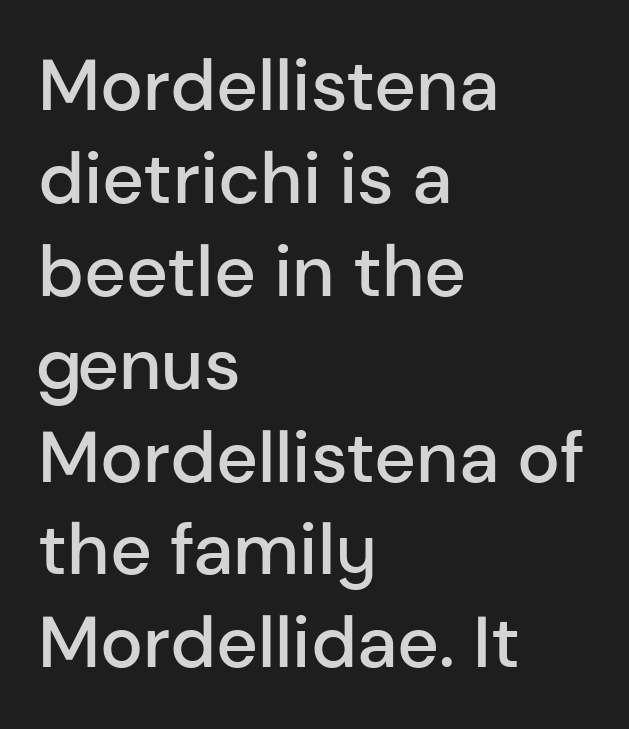
Q: Is the text bold? A: Semi-bold.
Q: Is the text italic (slanted)? A: No, it is upright.
Q: Is the typeface a serif or a sans-serif typeface? A: Sans-serif.
Q: Is the text underlined? A: No.
Q: How is the paragraph aligned? A: Left-aligned.
Q: Is the spacing between letters normal or unusually wide? A: Normal.
Q: Is the spacing between lines tight, normal or loose? A: Normal.
Q: Width (condensed, normal, or wide)? A: Normal.
Q: Stroke contrast? A: Low.
Q: x-height? A: Medium.
Q: Monospaced? A: No.
